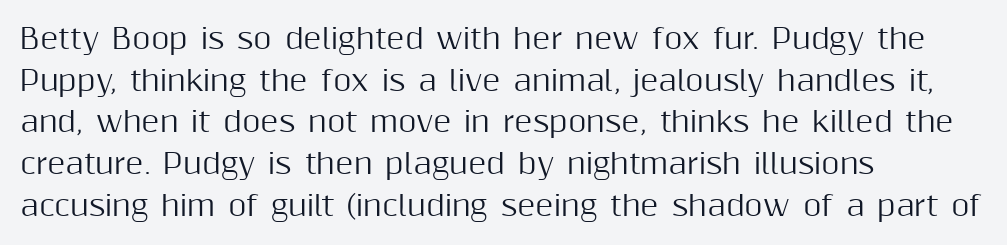
Does the copy run flush right? No — it runs flush left. Between one letter and the next there's only the usual sliver of space. Plain, unruled lines of type. The lines sit at an ordinary, default distance from one another. These lines are rendered in a variable-pitch font. Style check: upright.
